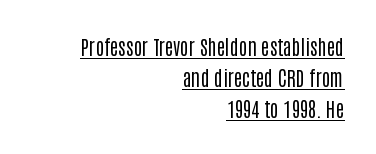
The face used here is rendered with its standard letterfit. Ascenders rise straight up at ninety degrees. These lines stack with their right ends in a neat column. Does a line run under the words? Yes, clearly.
